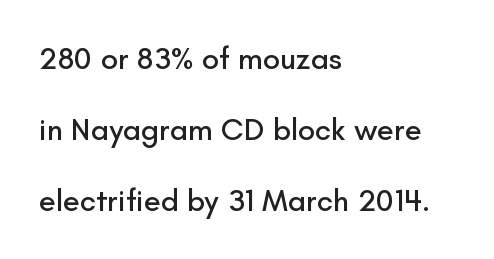
The image shows 31 px sans-serif type, upright; set left-aligned, loose line spacing (2.29x), normal letter spacing, not underlined; low stroke contrast and a small x-height.
